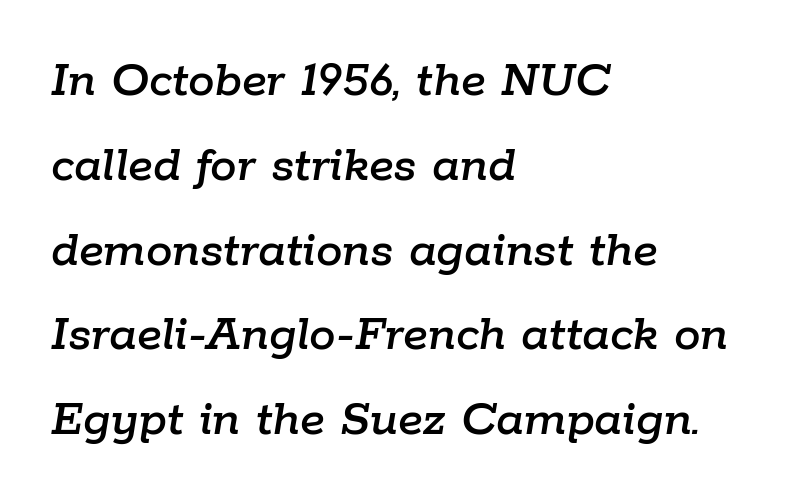
Q: Is the text italic (slanted)? A: Yes, it leans right by about 9 degrees.
Q: Is the text underlined? A: No.
Q: How is the paragraph aligned? A: Left-aligned.
Q: Is the spacing between letters normal or unusually wide? A: Normal.
Q: Is the spacing between lines tight, normal or loose? A: Normal.
Q: Width (condensed, normal, or wide)? A: Normal.
Q: Stroke contrast? A: Low.
Q: x-height? A: Medium.
Q: Monospaced? A: No.
